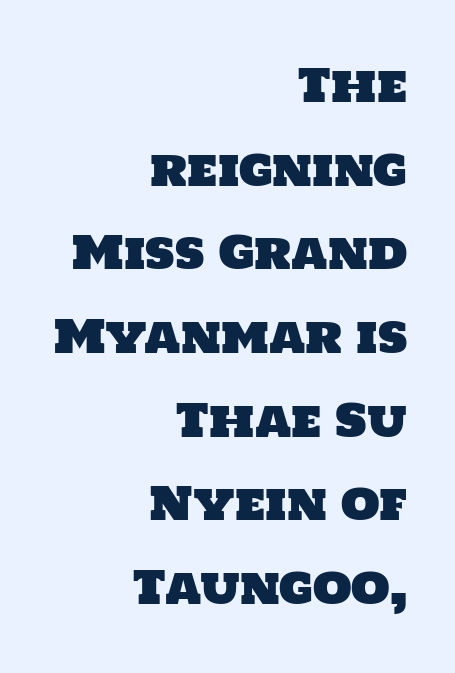
Q: Is the typeface a serif or a sans-serif typeface? A: Sans-serif.
Q: Is the text underlined? A: No.
Q: How is the paragraph aligned? A: Right-aligned.
Q: Is the spacing between letters normal or unusually wide? A: Normal.
Q: Width (condensed, normal, or wide)? A: Normal.
Q: Stroke contrast? A: Low.
Q: x-height? A: Large.
Q: Monospaced? A: No.
